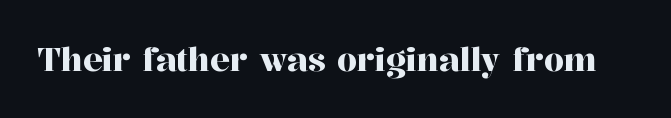
{"serif": "yes", "italic": "no", "width": "normal", "stroke_contrast": "high", "x_height": "medium", "monospaced": "no", "underline": "no", "letter_spacing": "normal", "letter_spacing_em": 0.0, "glyph_px": 32}
